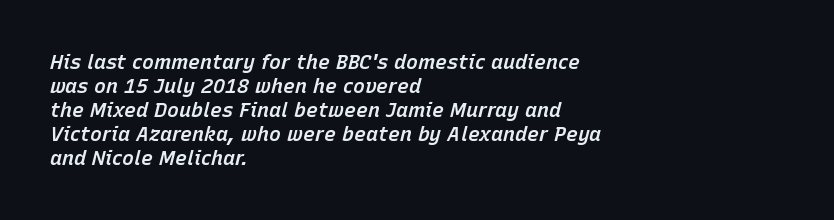
{"italic": "yes", "lean": "right", "slant_degrees": 15, "bold": "semi", "underline": "no", "align": "left", "line_spacing_ratio": 1.2, "letter_spacing": "normal", "letter_spacing_em": 0.0, "glyph_px": 20}
